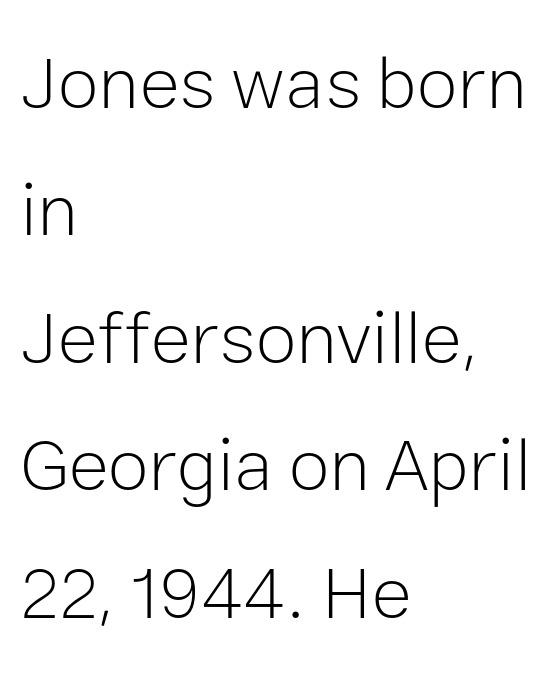
In terms of letterspacing, this is plain default setting. Plain, unruled lines of type. The font is comparable to plain body text, perhaps lighter. To sum up the face: it is a sans, with no serifs.
